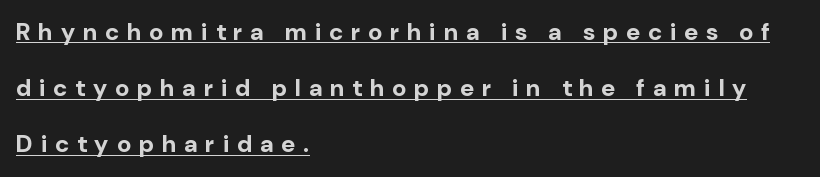
{"italic": "no", "bold": "yes", "underline": "yes", "align": "left", "line_spacing": "loose", "line_spacing_ratio": 2.34, "letter_spacing": "wide", "letter_spacing_em": 0.34, "glyph_px": 24}
